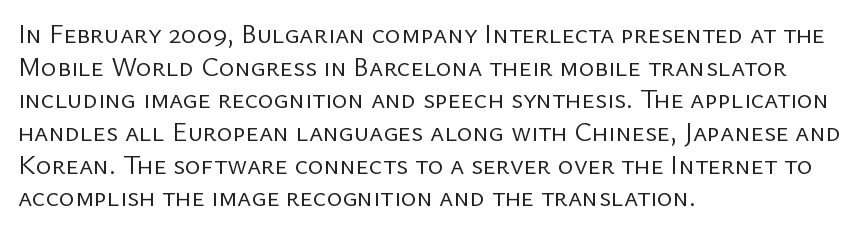
Q: Is the text bold? A: No.
Q: Is the text italic (slanted)? A: No, it is upright.
Q: Is the text underlined? A: No.
Q: How is the paragraph aligned? A: Left-aligned.
Q: Is the spacing between letters normal or unusually wide? A: Normal.
